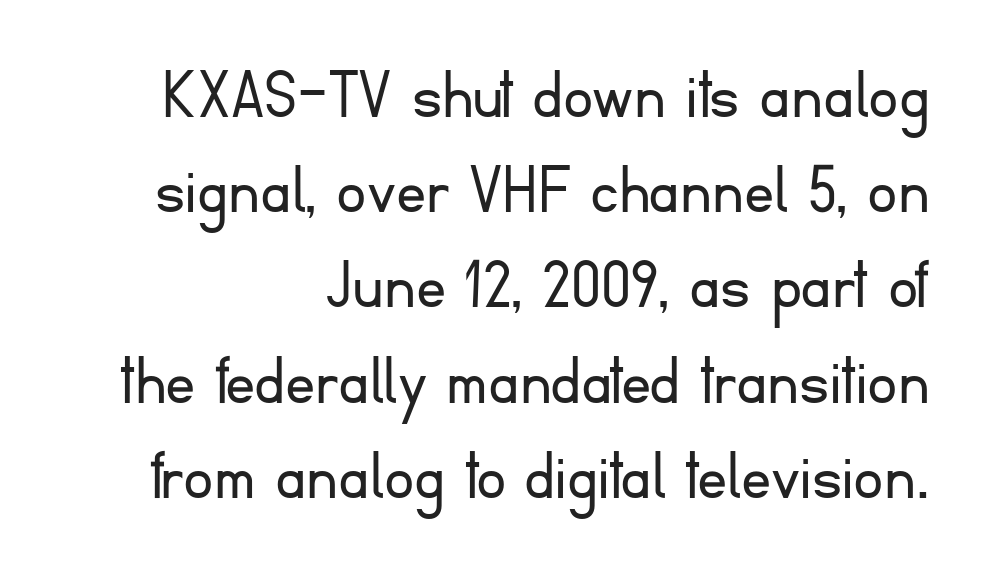
Q: Is the text bold? A: No.
Q: Is the text italic (slanted)? A: No, it is upright.
Q: Is the typeface a serif or a sans-serif typeface? A: Sans-serif.
Q: Is the text underlined? A: No.
Q: How is the paragraph aligned? A: Right-aligned.
Q: Is the spacing between letters normal or unusually wide? A: Normal.
Q: Is the spacing between lines tight, normal or loose? A: Normal.
Q: Width (condensed, normal, or wide)? A: Normal.
Q: Stroke contrast? A: Low.
Q: x-height? A: Small.
Q: Monospaced? A: No.
